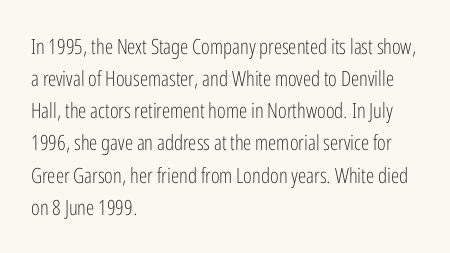
The image shows 21 px text type, upright; set left-aligned, normal line spacing (1.53x), normal letter spacing, not underlined.
